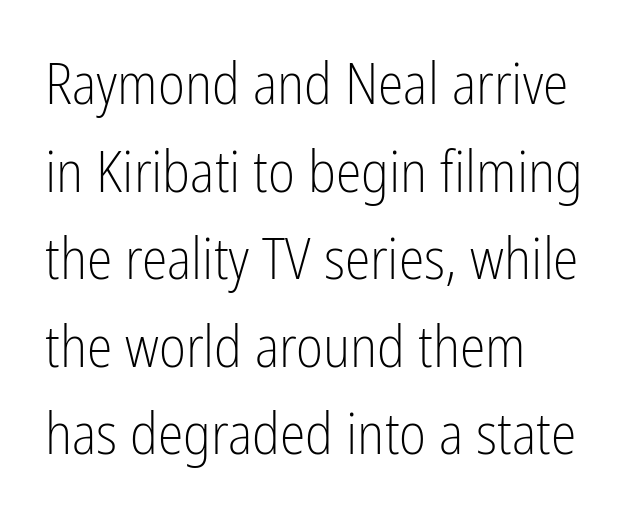
The image shows 58 px light, condensed sans-serif type, upright; set left-aligned, normal line spacing (1.51x), normal letter spacing, not underlined; low stroke contrast and a medium x-height.
